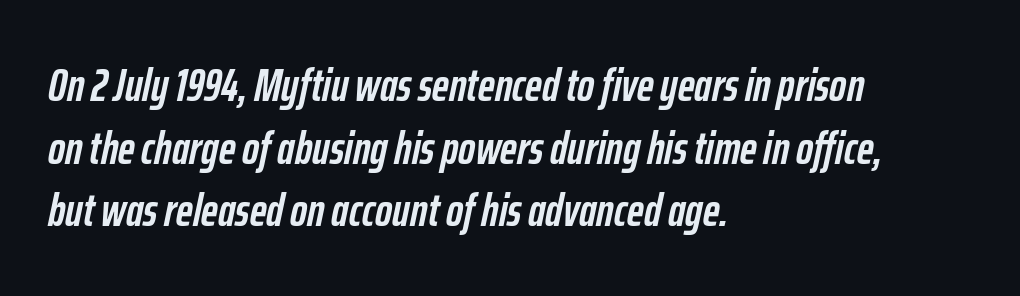
{"italic": "yes", "lean": "right", "slant_degrees": 12, "bold": "yes", "weight": "semibold", "width": "condensed", "stroke_contrast": "low", "x_height": "medium", "monospaced": "no", "underline": "no", "align": "left", "line_spacing": "normal", "line_spacing_ratio": 1.36, "letter_spacing": "normal", "letter_spacing_em": 0.0, "glyph_px": 46}
